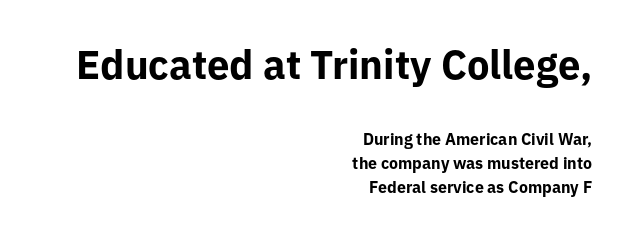
The image shows 40 px bold sans-serif type, upright; set right-aligned, normal line spacing (1.52x), normal letter spacing, not underlined; the first (top) block is 2.5x larger; low stroke contrast and a medium x-height.
